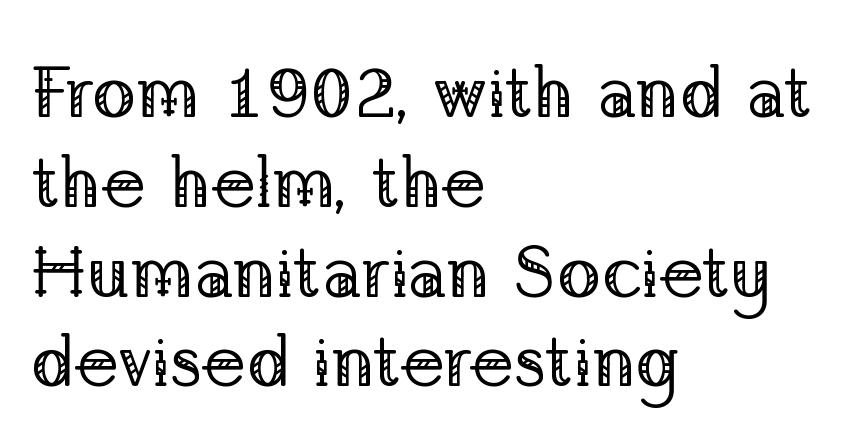
{"serif": "yes", "italic": "no", "bold": "no", "weight": "regular", "width": "normal", "stroke_contrast": "low", "x_height": "medium", "monospaced": "no", "underline": "no", "align": "left", "line_spacing_ratio": 1.23, "letter_spacing": "normal", "letter_spacing_em": 0.0, "glyph_px": 73}
